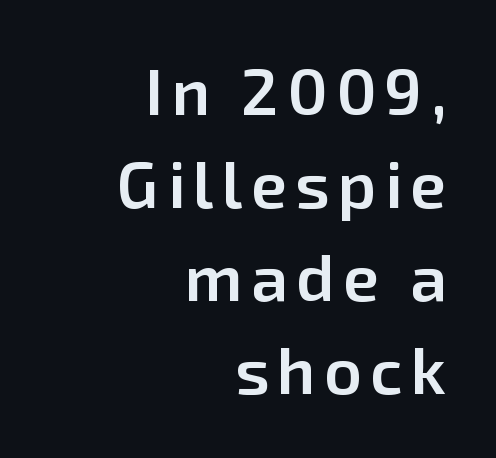
Q: Is the text bold? A: Semi-bold.
Q: Is the text italic (slanted)? A: No, it is upright.
Q: Is the typeface a serif or a sans-serif typeface? A: Sans-serif.
Q: Is the text underlined? A: No.
Q: How is the paragraph aligned? A: Right-aligned.
Q: Is the spacing between lines tight, normal or loose? A: Normal.
Q: Width (condensed, normal, or wide)? A: Normal.
Q: Stroke contrast? A: Low.
Q: x-height? A: Medium.
Q: Monospaced? A: No.
